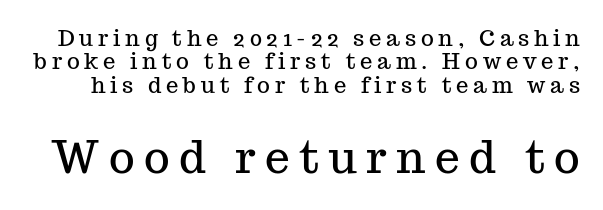
{"serif": "yes", "italic": "no", "width": "normal", "stroke_contrast": "medium", "x_height": "medium", "monospaced": "no", "underline": "no", "line_spacing": "tight", "line_spacing_ratio": 1.06, "letter_spacing": "wide", "letter_spacing_em": 0.22, "larger_block": "second", "size_ratio": 2.0, "glyph_px": 44}
